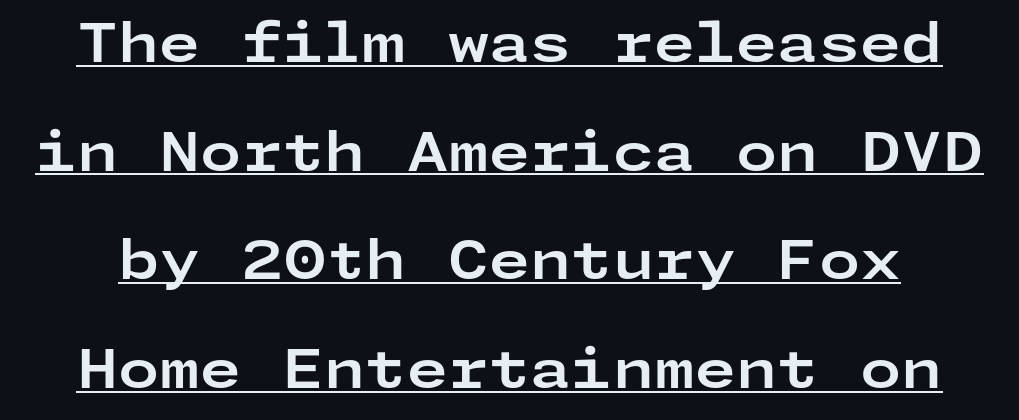
This block would shrink considerably if given ordinary leading; it's expanded now. Grotesque or geometric, the face here clearly has no serifs. Notice how a bar underscores the lettering throughout. These lines were composed using upright roman letters. The tracking reads as untouched default to a designer's eye.
